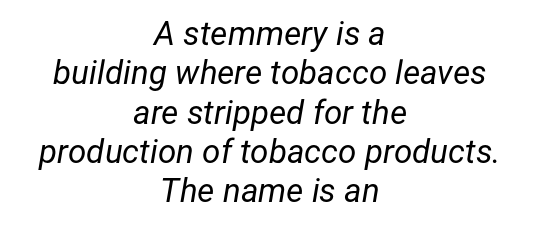
{"italic": "yes", "lean": "right", "slant_degrees": 12, "bold": "no", "weight": "regular", "width": "normal", "stroke_contrast": "low", "x_height": "medium", "monospaced": "no", "underline": "no", "align": "center", "line_spacing_ratio": 1.19, "letter_spacing": "normal", "letter_spacing_em": 0.0, "glyph_px": 33}
